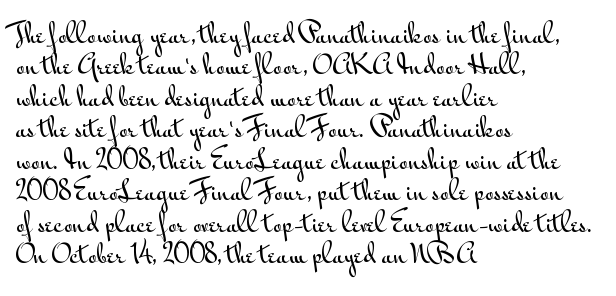
{"underline": "no", "align": "left", "line_spacing": "normal", "line_spacing_ratio": 1.26, "letter_spacing": "normal", "letter_spacing_em": 0.0, "glyph_px": 25}
